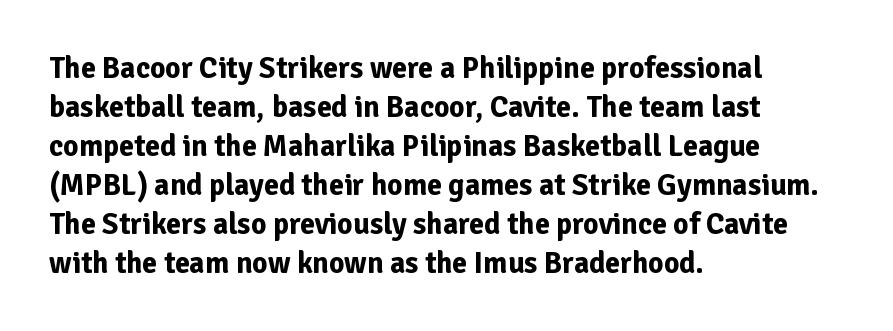
Heavy, bold letterforms. If you drew a ruler down the left edge, every line would touch it. Short note: letters normally spaced. Unlike italic type, these characters show no tilt at all. The letters advance in unequal steps, a hallmark of proportional type. The lines sit at an ordinary, default distance from one another.
